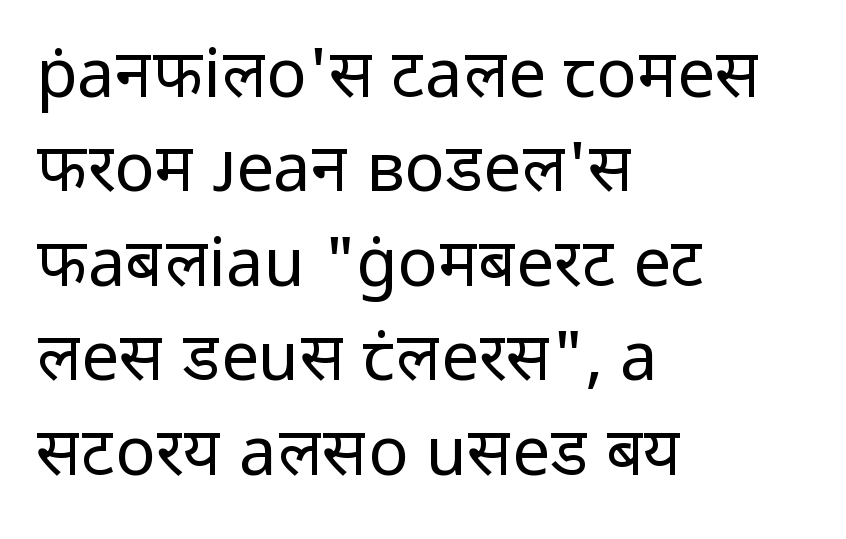
{"serif": "no", "italic": "no", "bold": "no", "weight": "regular", "width": "normal", "stroke_contrast": "low", "x_height": "medium", "monospaced": "no", "underline": "no", "align": "left", "line_spacing": "normal", "line_spacing_ratio": 1.41, "letter_spacing": "normal", "letter_spacing_em": 0.0, "glyph_px": 67}
